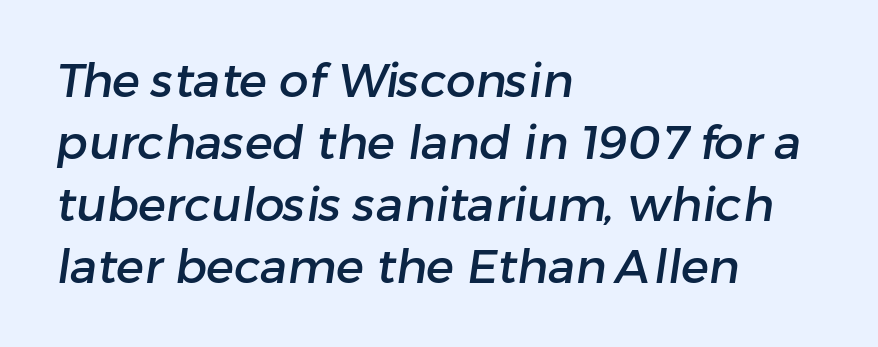
Q: Is the typeface a serif or a sans-serif typeface? A: Sans-serif.
Q: Is the text underlined? A: No.
Q: How is the paragraph aligned? A: Left-aligned.
Q: Is the spacing between letters normal or unusually wide? A: Normal.
Q: Is the spacing between lines tight, normal or loose? A: Normal.
Q: Width (condensed, normal, or wide)? A: Normal.
Q: Stroke contrast? A: Low.
Q: x-height? A: Medium.
Q: Monospaced? A: No.
